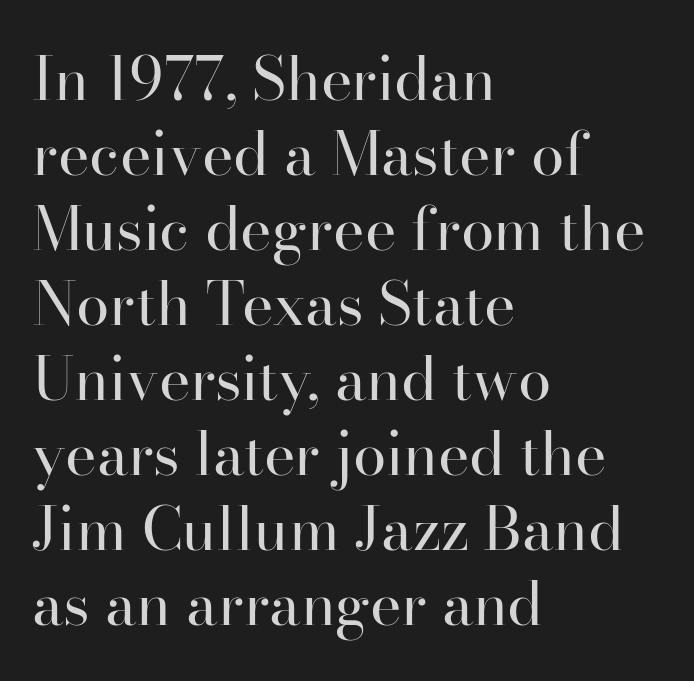
The image shows 60 px regular-weight serif type, upright; set left-aligned, normal line spacing (1.25x), normal letter spacing, not underlined; high stroke contrast and a small x-height.
